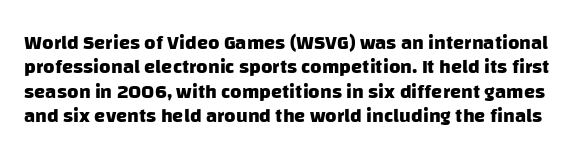
Q: Is the text bold? A: Yes.
Q: Is the text underlined? A: No.
Q: Is the spacing between letters normal or unusually wide? A: Normal.
